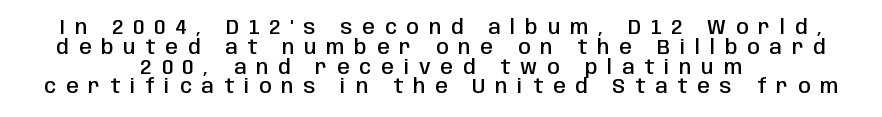
{"italic": "no", "bold": "semi", "underline": "no", "align": "center", "line_spacing": "tight", "line_spacing_ratio": 0.99, "letter_spacing": "wide", "letter_spacing_em": 0.5, "glyph_px": 20}
